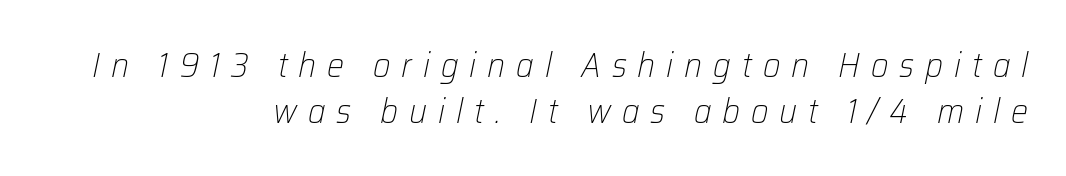
These lines are set flush right with a ragged left edge. Any mark beneath the type? The region is blank. Quick note: italic. Is the letter spacing exaggerated? Yes — the characters are pushed far apart.
